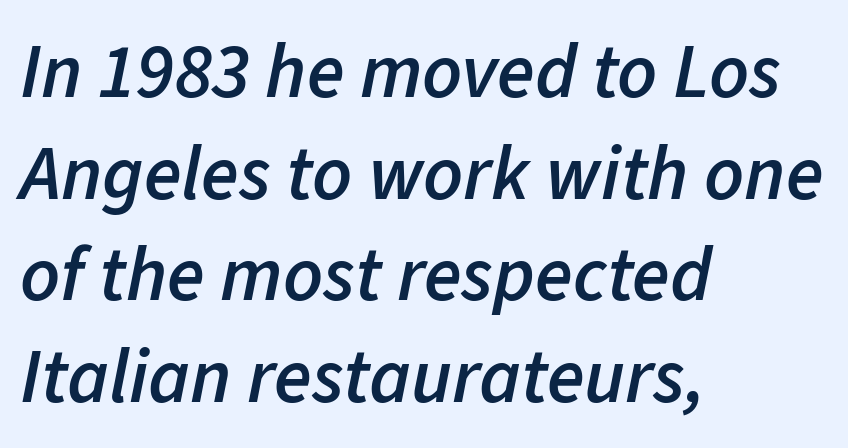
{"italic": "yes", "lean": "right", "slant_degrees": 11, "bold": "semi", "weight": "semibold", "width": "normal", "stroke_contrast": "low", "x_height": "medium", "monospaced": "no", "underline": "no", "align": "left", "line_spacing": "normal", "line_spacing_ratio": 1.32, "letter_spacing": "normal", "letter_spacing_em": 0.0, "glyph_px": 77}
